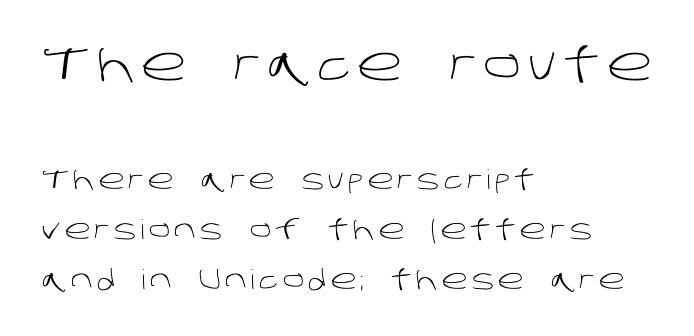
{"serif": "no", "bold": "no", "weight": "light", "width": "normal", "stroke_contrast": "low", "x_height": "large", "monospaced": "no", "underline": "no", "align": "left", "line_spacing_ratio": 1.86, "larger_block": "first", "size_ratio": 1.74, "glyph_px": 47}
